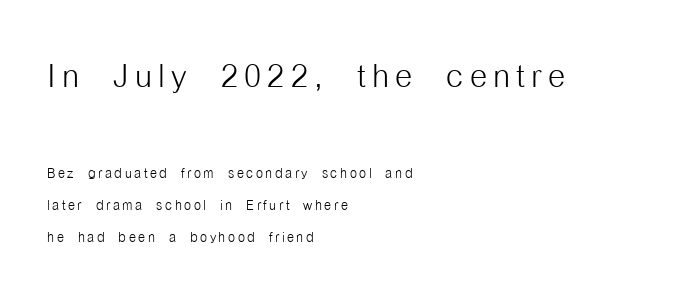
Q: Is the text bold? A: No.
Q: Is the text italic (slanted)? A: No, it is upright.
Q: Is the typeface a serif or a sans-serif typeface? A: Sans-serif.
Q: Is the text underlined? A: No.
Q: How is the paragraph aligned? A: Left-aligned.
Q: Which block of text is set in a larger size, the first (top) or the second (bottom)? A: The first (top) one.
Q: Width (condensed, normal, or wide)? A: Condensed.
Q: Stroke contrast? A: Low.
Q: x-height? A: Medium.
Q: Monospaced? A: No.
